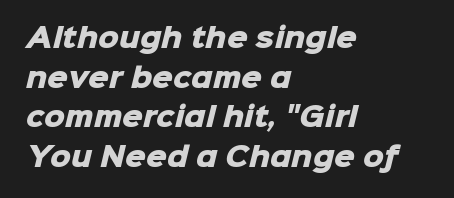
{"bold": "yes", "underline": "no", "align": "left", "line_spacing": "normal", "line_spacing_ratio": 1.52, "letter_spacing": "normal", "letter_spacing_em": 0.0, "glyph_px": 26}
